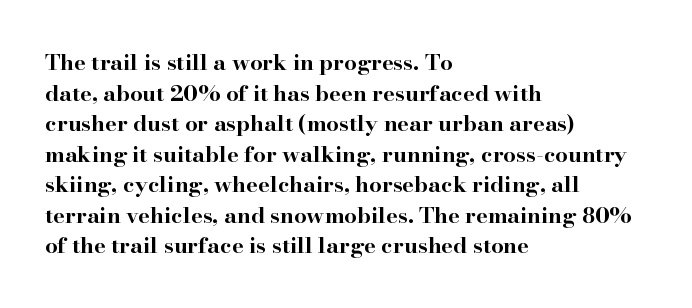
If you drew a line through each stem, it would be perfectly vertical. A normal amount of white space separates one row of letters from the next. Unmarked baselines from the first word to the last. Pretty heavy lettering here — definitely bold. The paragraph has a hard left edge and a soft right edge. These lines keep a tight, regular rhythm from letter to letter.
